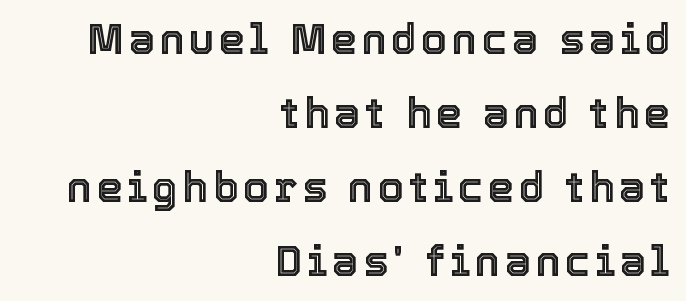
The passage shown is typed in a proportional face where columns would drift. The rag falls on the left side of this text block. If you drew a line through each stem, it would be perfectly vertical. A clean baseline with only descenders dipping below it.
